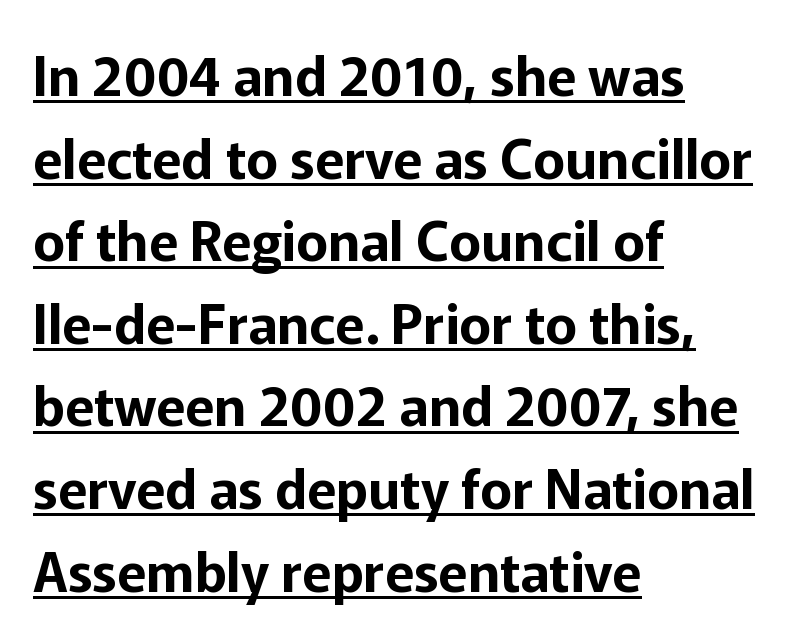
{"serif": "no", "italic": "no", "width": "normal", "stroke_contrast": "low", "x_height": "medium", "monospaced": "no", "underline": "yes", "align": "left", "line_spacing": "normal", "line_spacing_ratio": 1.53, "letter_spacing": "normal", "letter_spacing_em": 0.0, "glyph_px": 54}
